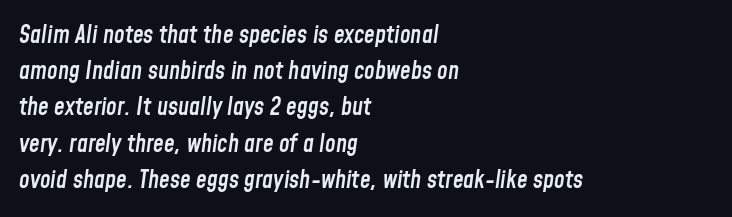
Designer's note — italics engaged. On the weight axis this lands at semibold, roughly 600. The setting favours the left margin, as ordinary paragraphs usually do. The passage shown is not underscored anywhere.
